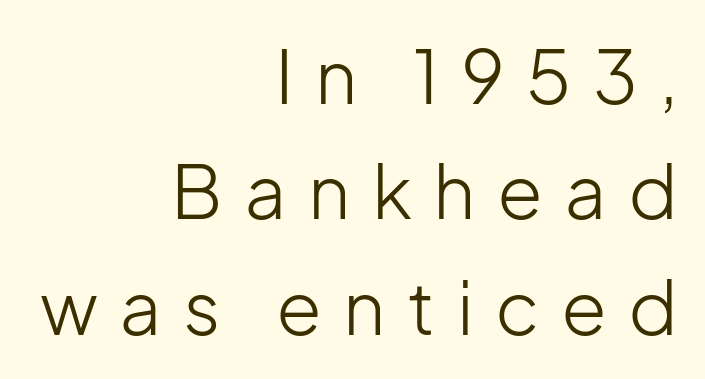
The image shows 74 px light sans-serif type, upright; set right-aligned, normal line spacing (1.56x), unusually wide letter spacing (+0.29 em), not underlined; low stroke contrast and a medium x-height.
